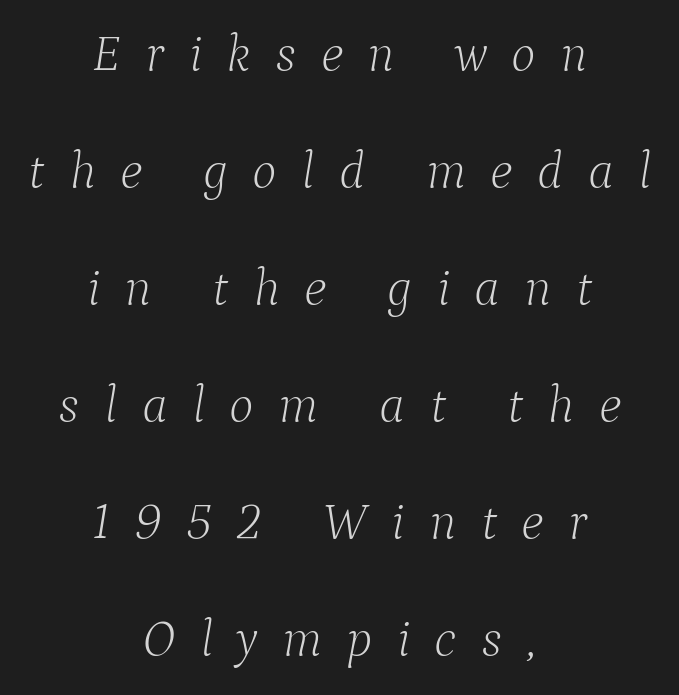
The image shows 52 px light serif type, italic (leaning right); set centered, loose line spacing (2.25x), unusually wide letter spacing (+0.47 em), not underlined; low stroke contrast and a medium x-height.
